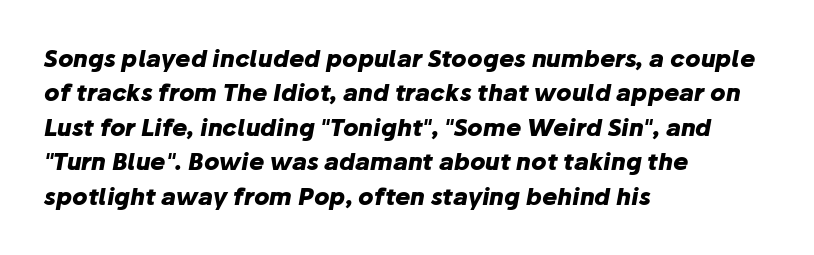
The image shows 23 px bold type, italic (leaning right); set left-aligned, normal line spacing (1.5x), normal letter spacing, not underlined.
